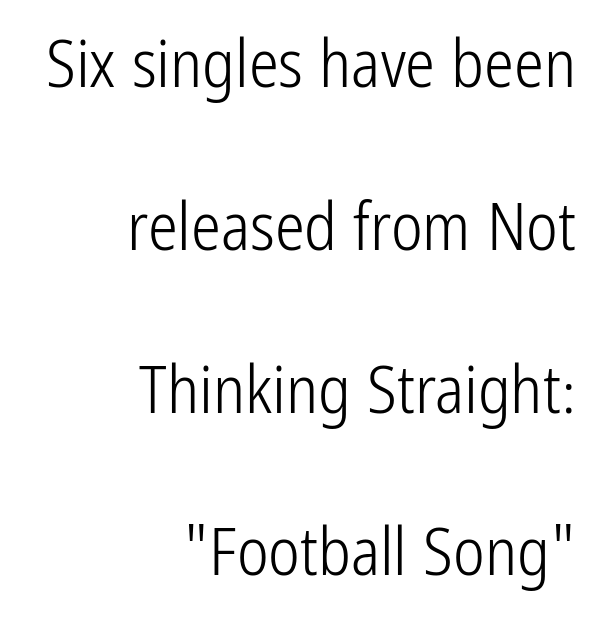
Q: Is the text bold? A: No.
Q: Is the text italic (slanted)? A: No, it is upright.
Q: Is the typeface a serif or a sans-serif typeface? A: Sans-serif.
Q: Is the text underlined? A: No.
Q: How is the paragraph aligned? A: Right-aligned.
Q: Is the spacing between letters normal or unusually wide? A: Normal.
Q: Is the spacing between lines tight, normal or loose? A: Loose.
Q: Width (condensed, normal, or wide)? A: Condensed.
Q: Stroke contrast? A: Low.
Q: x-height? A: Medium.
Q: Monospaced? A: No.
